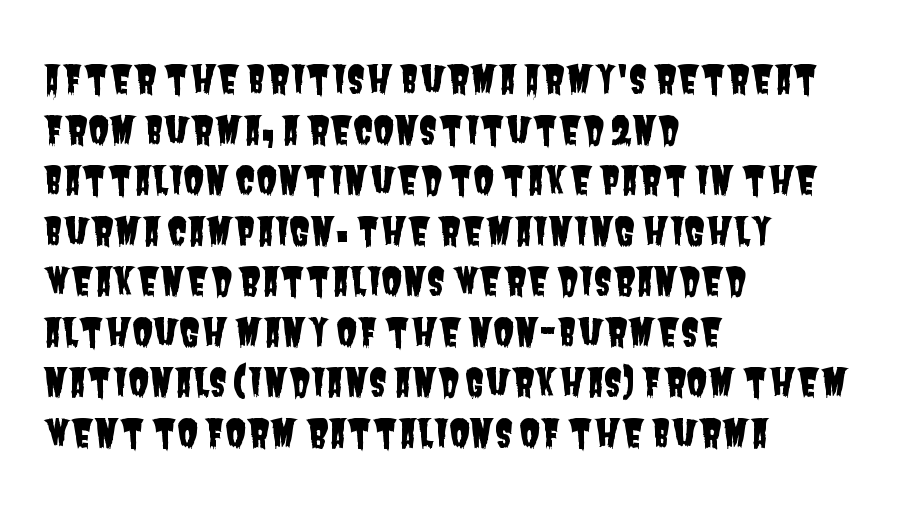
The image shows 38 px condensed sans-serif type; set left-aligned, normal line spacing (1.33x), normal letter spacing, not underlined; low stroke contrast and a large x-height.
